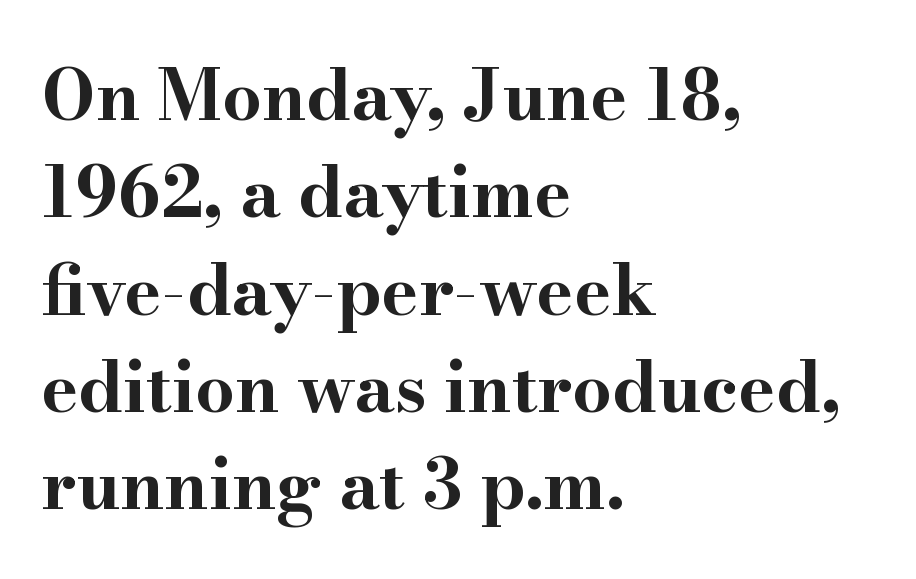
{"serif": "yes", "italic": "no", "bold": "yes", "weight": "bold", "width": "wide", "stroke_contrast": "high", "x_height": "small", "monospaced": "no", "underline": "no", "align": "left", "line_spacing": "normal", "line_spacing_ratio": 1.39, "letter_spacing": "normal", "letter_spacing_em": 0.0, "glyph_px": 70}
